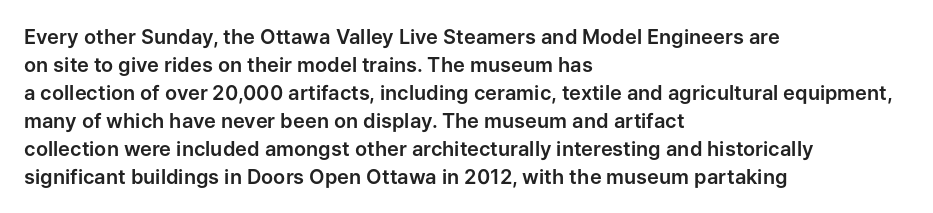
Ordinary non-slanted type is in use. Type without underlining. A typesetter would call this zero additional tracking. Horizontally, the lines are justified to the leading edge only. Honestly, the row spacing looks completely unremarkable.
